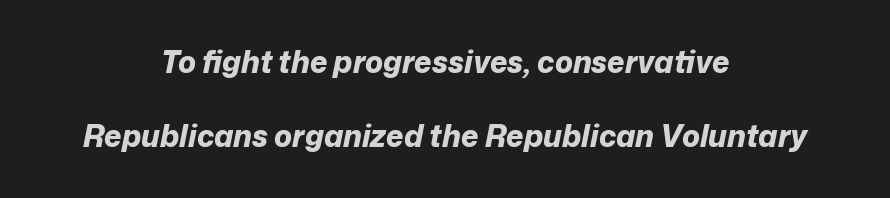
The image shows 30 px bold type, italic (leaning right); set centered, loose line spacing (2.47x), normal letter spacing, not underlined; low stroke contrast and a medium x-height.
